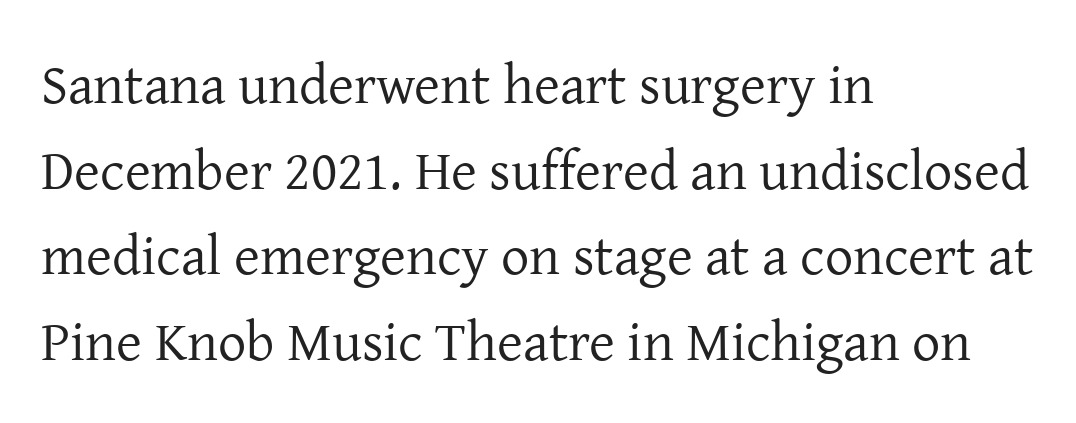
{"serif": "yes", "italic": "no", "bold": "no", "weight": "regular", "width": "normal", "stroke_contrast": "low", "x_height": "medium", "monospaced": "no", "underline": "no", "align": "left", "line_spacing": "normal", "line_spacing_ratio": 1.53, "letter_spacing": "normal", "letter_spacing_em": 0.0, "glyph_px": 56}
